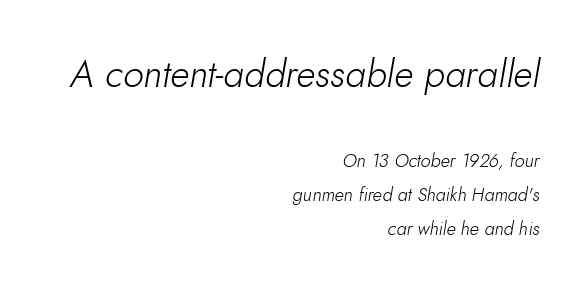
The image shows 37 px light type, italic (leaning right); set right-aligned, line spacing 1.89x, normal letter spacing, not underlined; the first (top) block is 2.06x larger; low stroke contrast and a small x-height.
